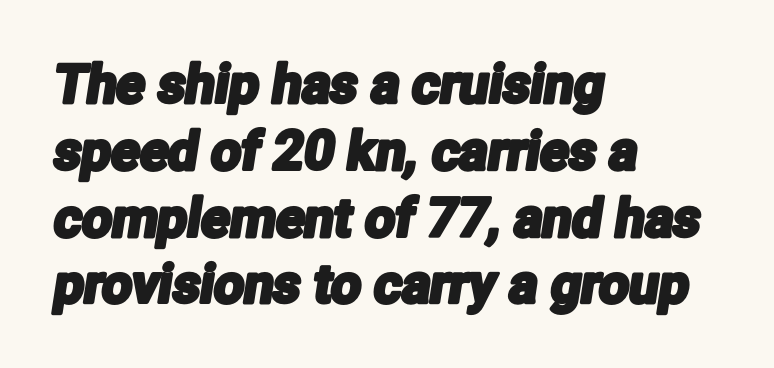
The image shows 53 px condensed sans-serif type; set left-aligned, normal line spacing (1.26x), normal letter spacing, not underlined; low stroke contrast and a medium x-height.
